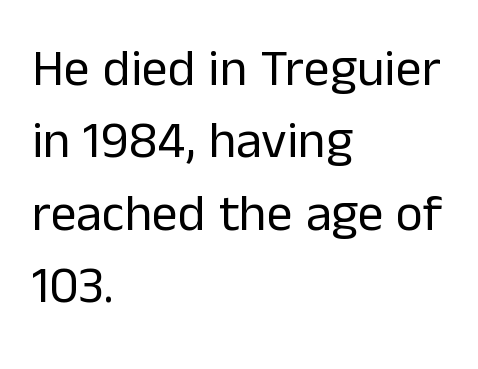
The image shows 52 px regular-weight sans-serif type, upright; set left-aligned, normal line spacing (1.39x), normal letter spacing, not underlined; low stroke contrast and a medium x-height.
